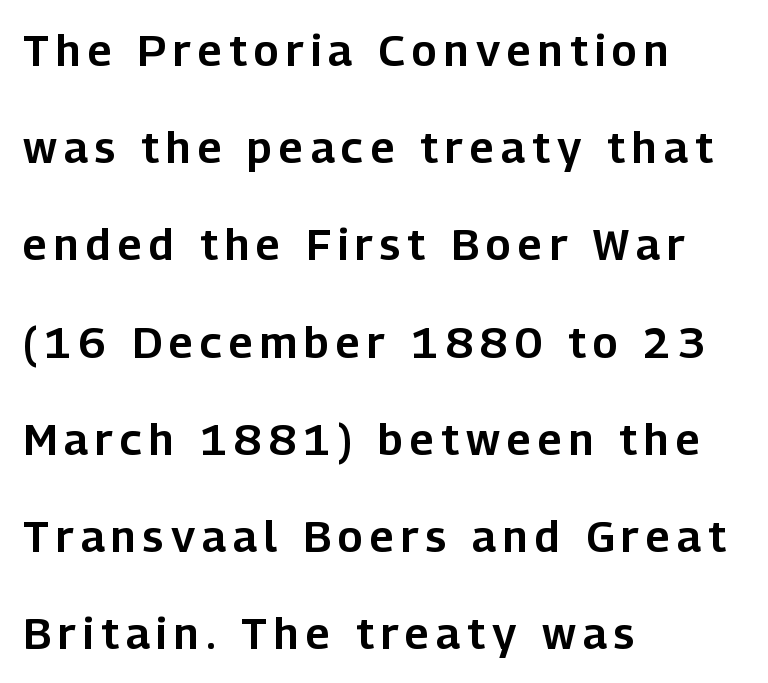
Q: Is the text italic (slanted)? A: No, it is upright.
Q: Is the typeface a serif or a sans-serif typeface? A: Sans-serif.
Q: Is the text underlined? A: No.
Q: How is the paragraph aligned? A: Left-aligned.
Q: Is the spacing between lines tight, normal or loose? A: Loose.
Q: Width (condensed, normal, or wide)? A: Normal.
Q: Stroke contrast? A: Low.
Q: x-height? A: Medium.
Q: Monospaced? A: No.
